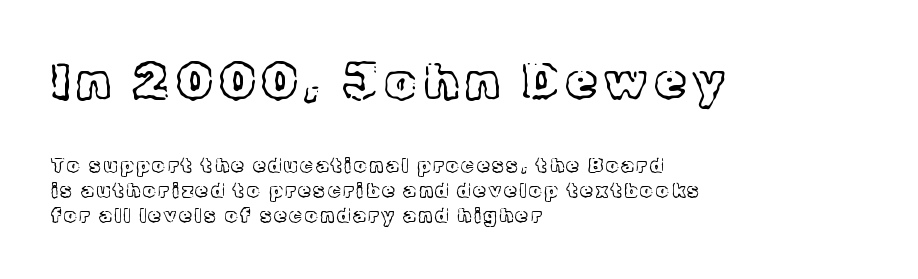
The passage shown is not bold in any degree. Does the bottom block carry the larger type? No, the top block does. This rendering features lettering with no underline. Looks like regular typesetting: each glyph gets only the width it needs. The typography opts for an upright posture over an oblique one.
